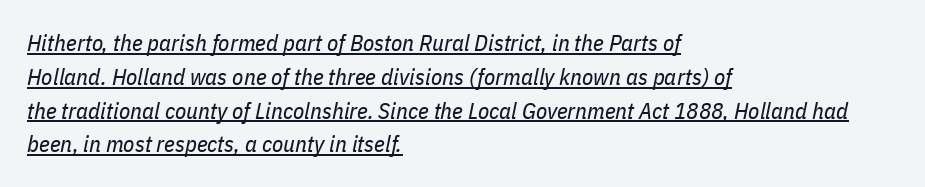
Is the type slanted? Yes — the strokes lean at a clear angle. What decoration does the sample have? An underline. Tracking here is standard; glyphs follow each other at the usual distance. This block has exactly the height ordinary leading produces. Notice how the passage keeps a crisp vertical edge on the left only.
